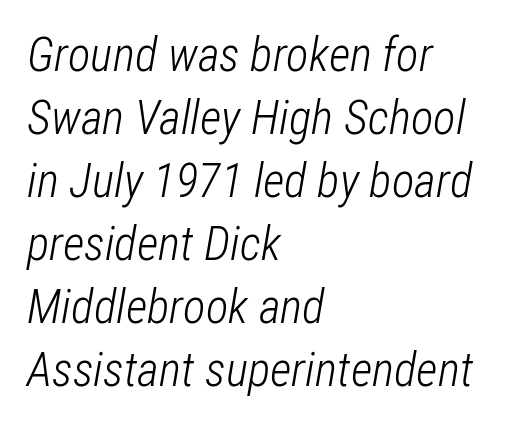
The image shows 47 px light, condensed type, italic (leaning right); set left-aligned, normal line spacing (1.34x), normal letter spacing, not underlined; low stroke contrast and a medium x-height.
